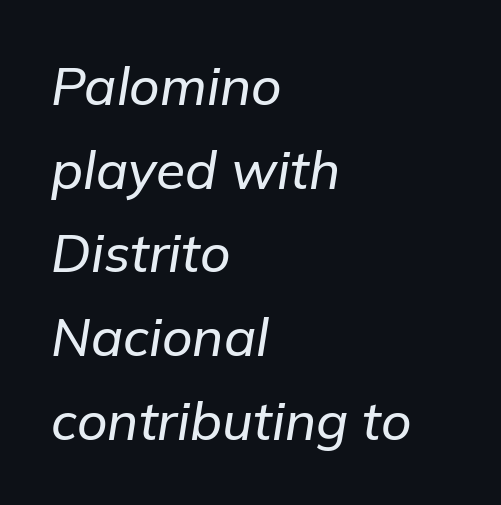
When letters slant like this, we call the style italic. Note the varied advance widths — an 'i' is clearly narrower than an 'm'. The lines in this sample share a left origin and differ only in where they stop. Plain, unruled lines of type.
